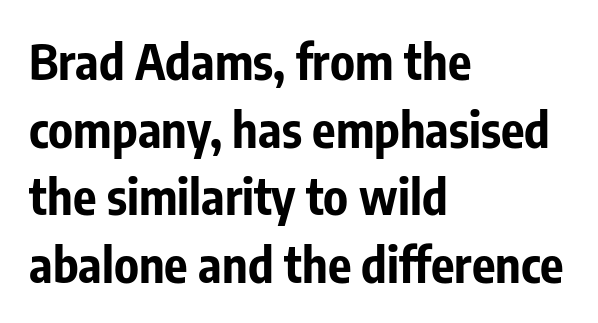
Q: Is the text bold? A: Yes.
Q: Is the text italic (slanted)? A: No, it is upright.
Q: Is the typeface a serif or a sans-serif typeface? A: Sans-serif.
Q: Is the text underlined? A: No.
Q: How is the paragraph aligned? A: Left-aligned.
Q: Is the spacing between letters normal or unusually wide? A: Normal.
Q: Is the spacing between lines tight, normal or loose? A: Normal.
Q: Width (condensed, normal, or wide)? A: Condensed.
Q: Stroke contrast? A: Low.
Q: x-height? A: Medium.
Q: Monospaced? A: No.
